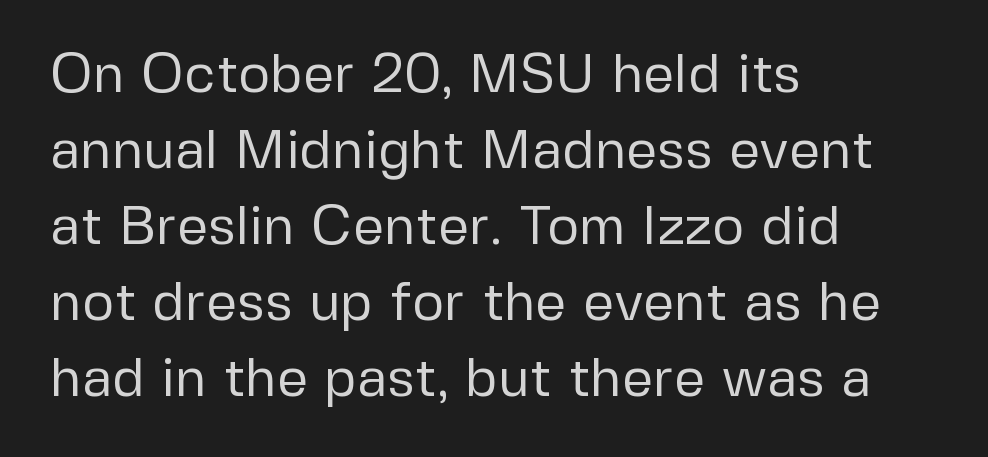
Looks like regular typesetting: each glyph gets only the width it needs. The lettering stays uniformly vertical, giving the passage a roman look. Note: no serifs on the glyphs. Stroke mass is kept to a normal reading level or below.
